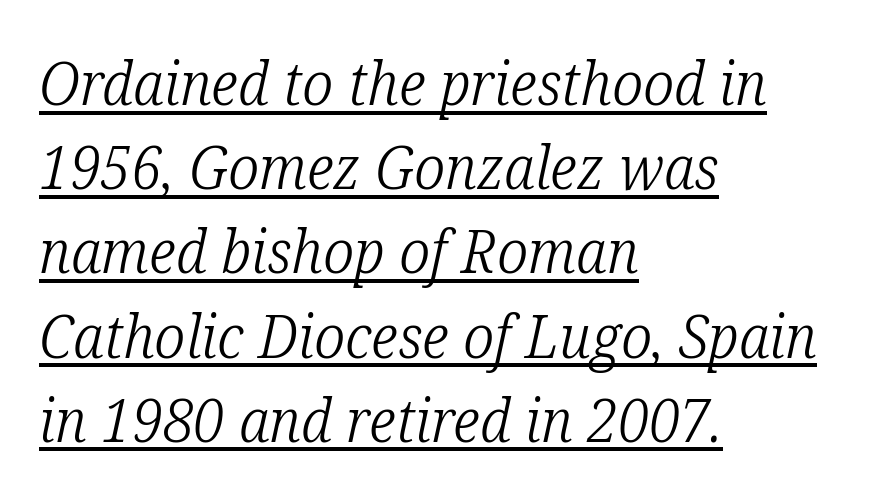
The rendering applies a slant to the glyphs. The designer went with a serif here, giving each stem small feet. These lines are set flush left with a ragged right edge. The face used here appears with an underline applied. Character widths vary here, with narrow letters taking less room than wide ones.
